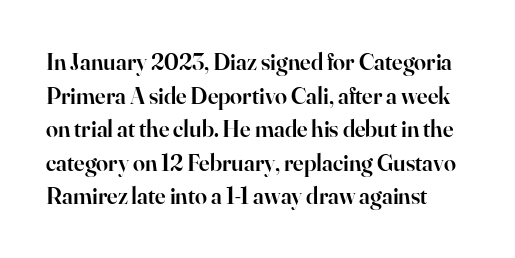
{"italic": "no", "bold": "semi", "underline": "no", "line_spacing": "normal", "line_spacing_ratio": 1.4, "letter_spacing": "normal", "letter_spacing_em": 0.0, "glyph_px": 24}
